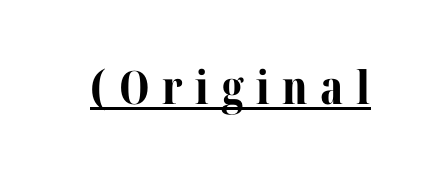
Q: Is the text bold? A: Yes.
Q: Is the text italic (slanted)? A: No, it is upright.
Q: Is the typeface a serif or a sans-serif typeface? A: Serif.
Q: Is the text underlined? A: Yes.
Q: Is the spacing between letters normal or unusually wide? A: Unusually wide.
Q: Width (condensed, normal, or wide)? A: Normal.
Q: Stroke contrast? A: Medium.
Q: x-height? A: Medium.
Q: Monospaced? A: No.
